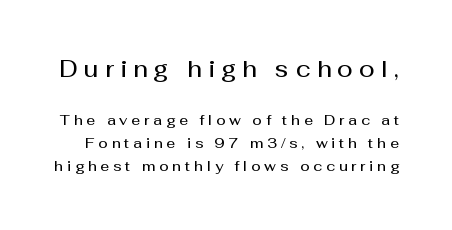
A bit beefed up — I'd call it semibold rather than bold. Nope, not italic — everything's standing straight. Look at the tracking — it's clearly loosened, letters drifting apart. One glance says typical: line gaps are just what's usual.
